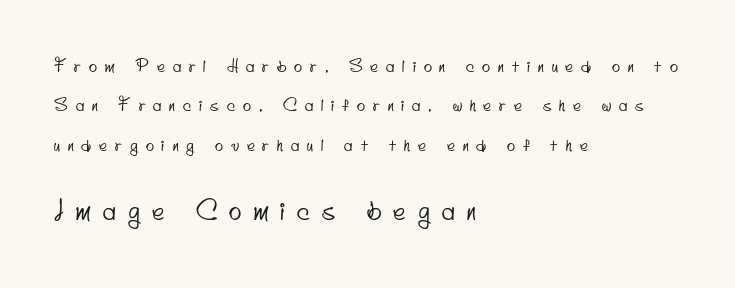
{"underline": "no", "align": "left", "line_spacing": "loose", "line_spacing_ratio": 2.31, "letter_spacing": "wide", "letter_spacing_em": 0.47, "larger_block": "second", "size_ratio": 1.53, "glyph_px": 26}
